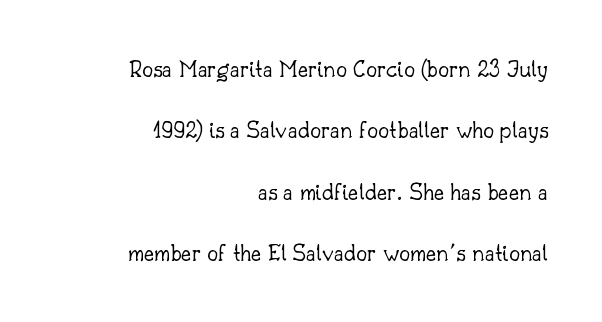
{"italic": "no", "bold": "no", "underline": "no", "align": "right", "line_spacing": "loose", "line_spacing_ratio": 2.46, "letter_spacing": "normal", "letter_spacing_em": 0.0, "glyph_px": 25}
